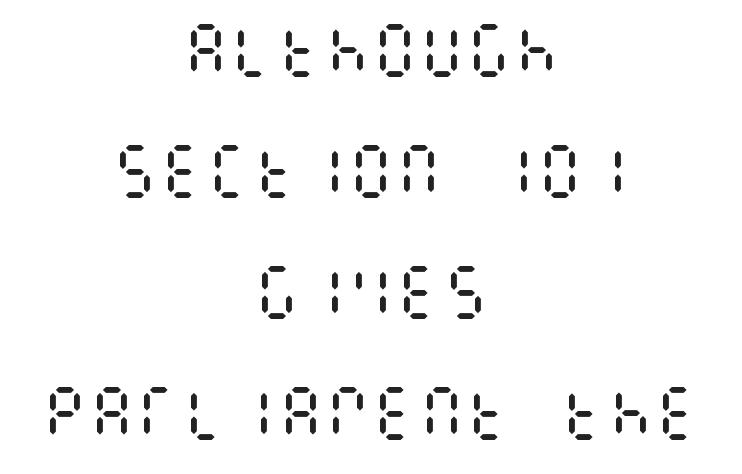
The image shows 59 px regular-weight, condensed type, upright; set centered, loose line spacing (2.05x), normal letter spacing, not underlined; medium stroke contrast and a large x-height.
